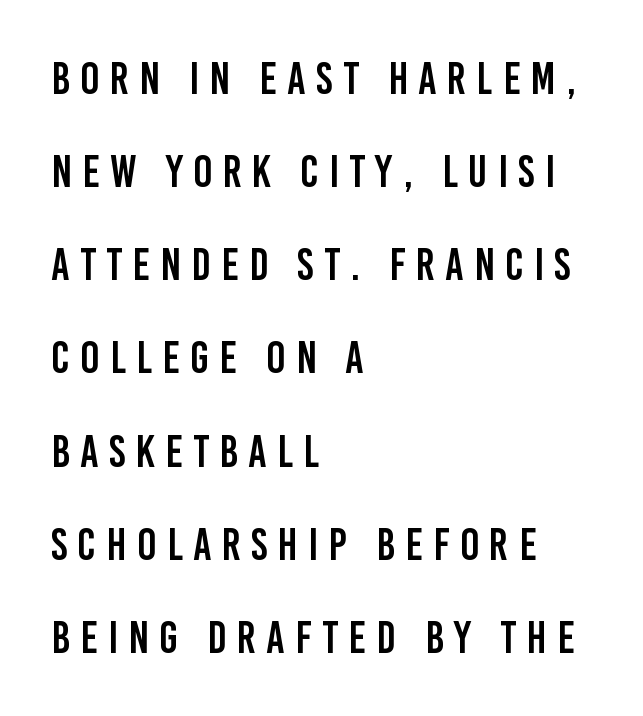
The image shows 45 px condensed sans-serif type, upright; set left-aligned, loose line spacing (2.07x), unusually wide letter spacing (+0.23 em), not underlined; low stroke contrast and a large x-height.
